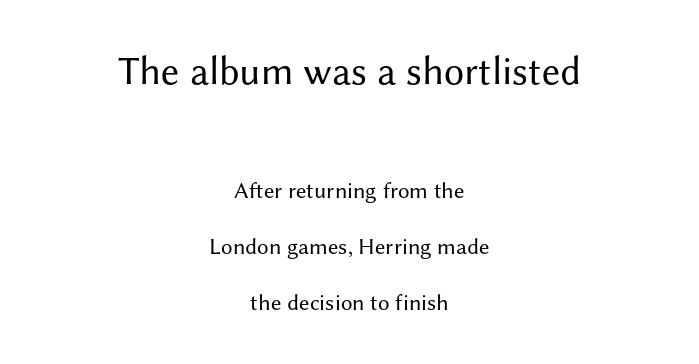
The rendering uses natural spacing where letterforms have individual widths. Line spacing here is loose. Rendered with straight, roman letterforms. Summary of weight: not heavy and not bold.
